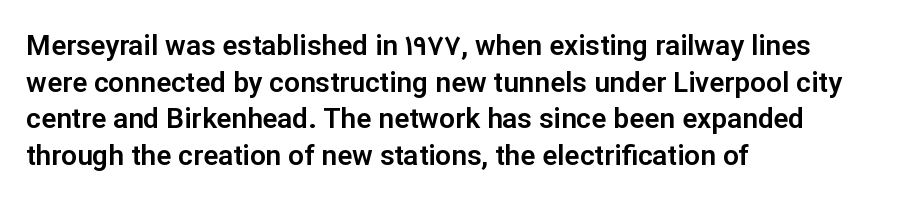
Is there any slant? The stems are plumb. Characters follow at the spacing the type designer built in. This rendering features lettering with no underline. Character widths vary here, with narrow letters taking less room than wide ones. Successive baselines arrive at the customary interval.
